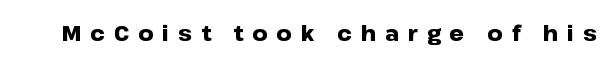
Descender tails drop into unmarked territory. Tall strokes in this sample are plumb rather than angled. Pretty heavy lettering here — definitely bold. This sample uses expanded letter spacing, leaving extra air between glyphs.
